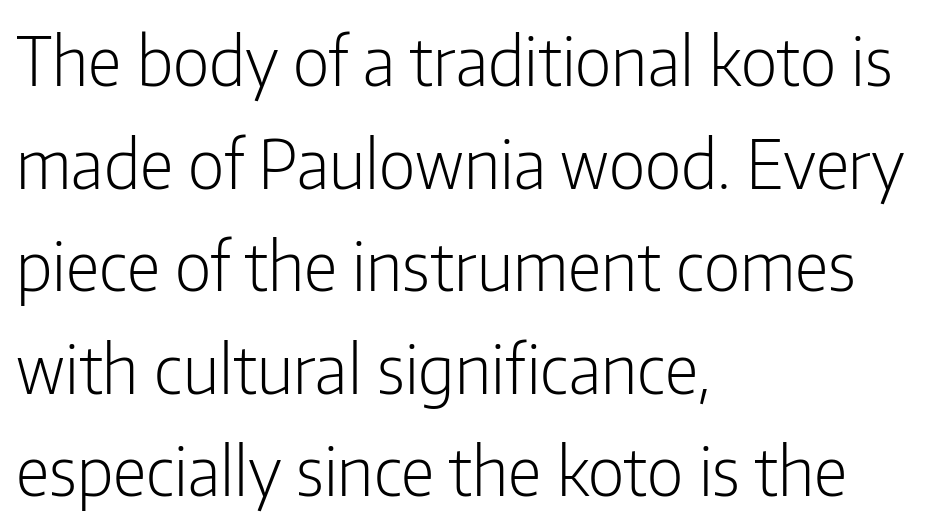
Q: Is the text bold? A: No.
Q: Is the text italic (slanted)? A: No, it is upright.
Q: Is the typeface a serif or a sans-serif typeface? A: Sans-serif.
Q: Is the text underlined? A: No.
Q: How is the paragraph aligned? A: Left-aligned.
Q: Is the spacing between letters normal or unusually wide? A: Normal.
Q: Is the spacing between lines tight, normal or loose? A: Normal.
Q: Width (condensed, normal, or wide)? A: Condensed.
Q: Stroke contrast? A: Low.
Q: x-height? A: Medium.
Q: Monospaced? A: No.
